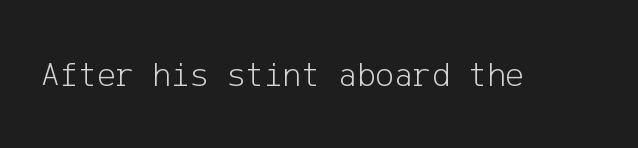
Q: Is the text bold? A: No.
Q: Is the text italic (slanted)? A: No, it is upright.
Q: Is the typeface a serif or a sans-serif typeface? A: Sans-serif.
Q: Is the text underlined? A: No.
Q: Is the spacing between letters normal or unusually wide? A: Normal.
Q: Width (condensed, normal, or wide)? A: Normal.
Q: Stroke contrast? A: Low.
Q: x-height? A: Medium.
